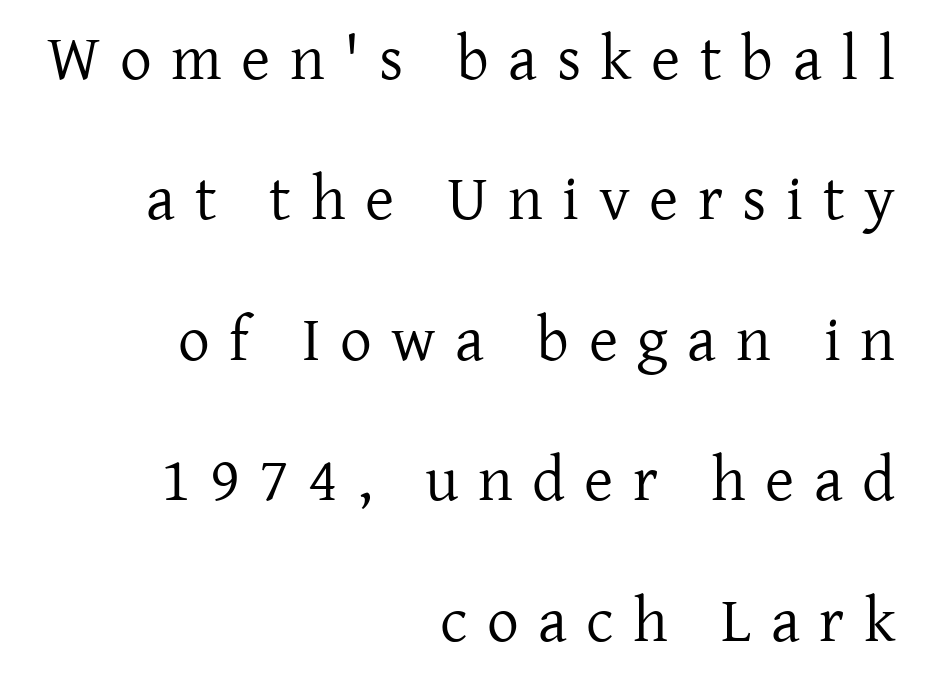
Q: Is the text bold? A: No.
Q: Is the text italic (slanted)? A: No, it is upright.
Q: Is the typeface a serif or a sans-serif typeface? A: Serif.
Q: Is the text underlined? A: No.
Q: How is the paragraph aligned? A: Right-aligned.
Q: Is the spacing between letters normal or unusually wide? A: Unusually wide.
Q: Is the spacing between lines tight, normal or loose? A: Loose.
Q: Width (condensed, normal, or wide)? A: Normal.
Q: Stroke contrast? A: Low.
Q: x-height? A: Medium.
Q: Monospaced? A: No.
